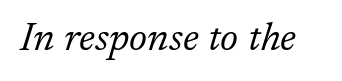
The image shows 40 px light serif type, italic (leaning right); set normal letter spacing, not underlined; low stroke contrast and a medium x-height.
